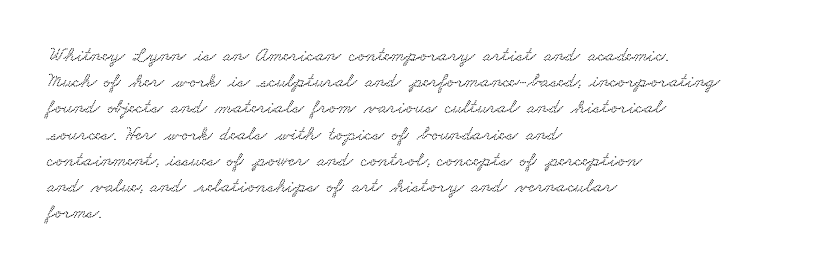
Q: Is the text underlined? A: No.
Q: How is the paragraph aligned? A: Left-aligned.
Q: Is the spacing between letters normal or unusually wide? A: Normal.
Q: Is the spacing between lines tight, normal or loose? A: Normal.
